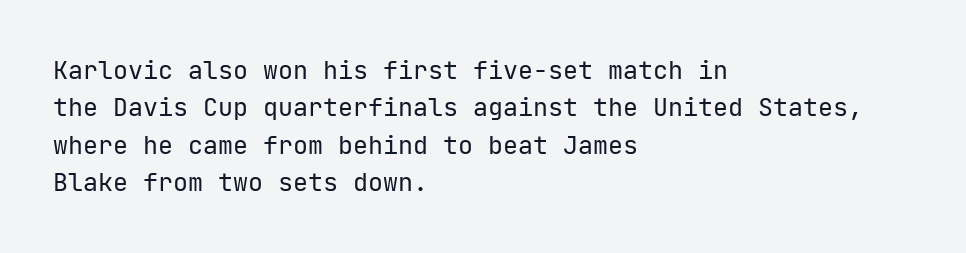
In CSS terms this would be text-align: left. Descenders are the only things crossing below the line. One glance says typical: line gaps are just what's usual. This is the regular roman posture of the typeface.
